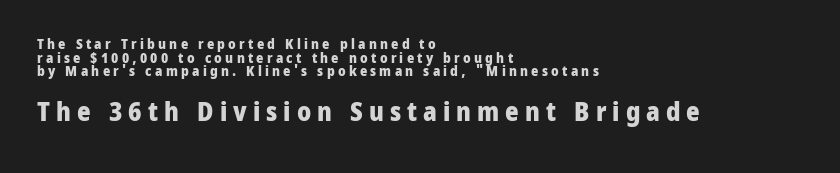
{"italic": "no", "bold": "yes", "underline": "no", "align": "left", "line_spacing": "tight", "line_spacing_ratio": 0.97, "letter_spacing": "wide", "letter_spacing_em": 0.23, "larger_block": "second", "size_ratio": 1.86, "glyph_px": 26}
